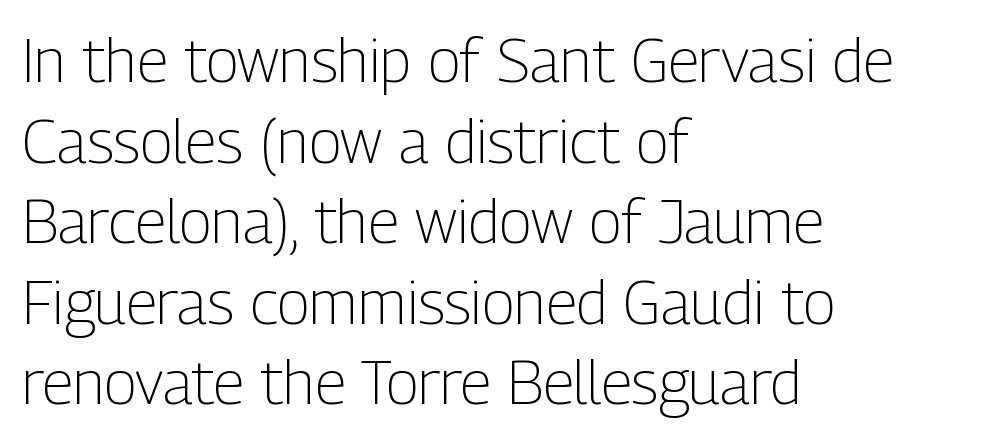
Underline: absent. This sample has the flowing, uneven cadence of proportional lettering. Summary of weight: not heavy and not bold. Quick note: not italic, upright. The line texture is even and compact thanks to regular tracking. Horizontally, the lines are justified to the leading edge only.
